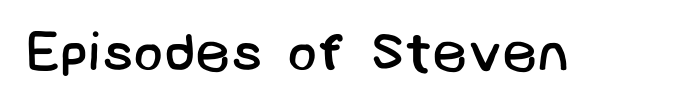
Honestly, the letter spacing is just normal — you wouldn't notice it. Examine the stroke ends and you'll find no serifs. A bare baseline throughout the passage. The cut favours lightness, reaching ordinary text weight at its darkest.
